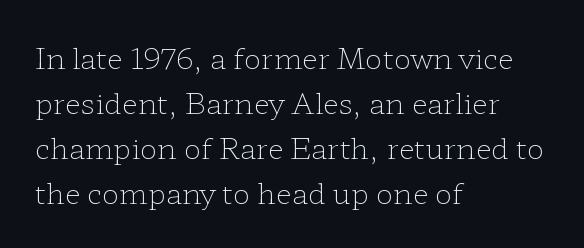
Reading down the block, your eye returns to a fixed left position each line. Proportional: the letters do not fall into vertical columns. A typesetter would call this zero additional tracking. Letters rest on an invisible, unmarked baseline.
